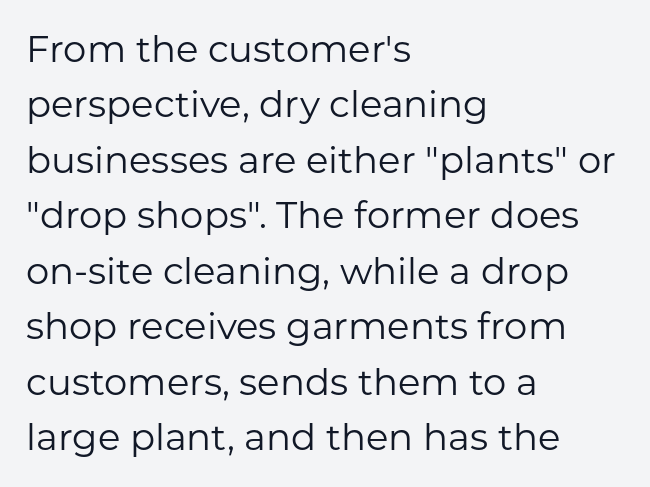
{"serif": "no", "italic": "no", "bold": "no", "weight": "regular", "width": "normal", "stroke_contrast": "low", "x_height": "medium", "monospaced": "no", "underline": "no", "align": "left", "line_spacing": "normal", "line_spacing_ratio": 1.5, "letter_spacing": "normal", "letter_spacing_em": 0.0, "glyph_px": 37}
